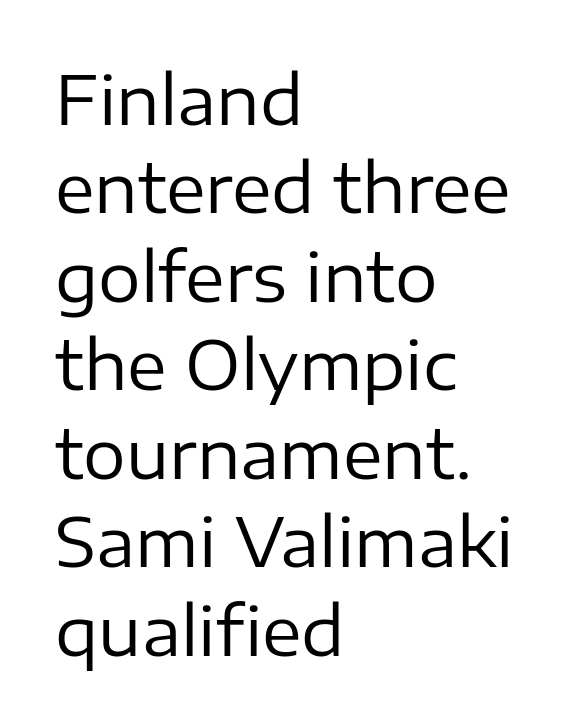
The image shows 67 px regular-weight sans-serif type, upright; set left-aligned, normal line spacing (1.32x), normal letter spacing, not underlined; low stroke contrast and a medium x-height.
